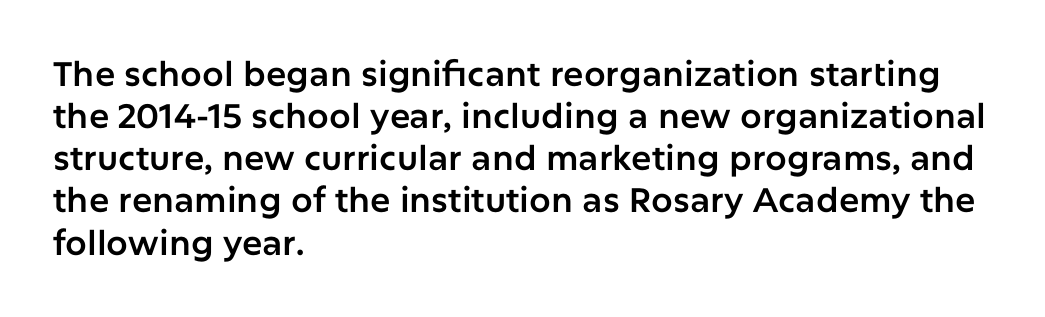
Q: Is the text italic (slanted)? A: No, it is upright.
Q: Is the typeface a serif or a sans-serif typeface? A: Sans-serif.
Q: Is the text underlined? A: No.
Q: How is the paragraph aligned? A: Left-aligned.
Q: Is the spacing between letters normal or unusually wide? A: Normal.
Q: Width (condensed, normal, or wide)? A: Normal.
Q: Stroke contrast? A: Low.
Q: x-height? A: Medium.
Q: Monospaced? A: No.
